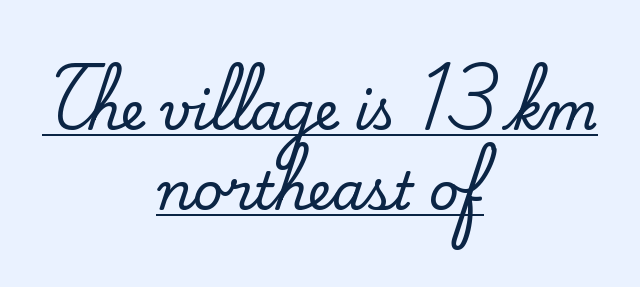
{"serif": "yes", "width": "normal", "stroke_contrast": "medium", "x_height": "small", "monospaced": "no", "underline": "yes", "align": "center", "line_spacing": "normal", "line_spacing_ratio": 1.53, "letter_spacing": "normal", "letter_spacing_em": 0.0, "glyph_px": 52}
